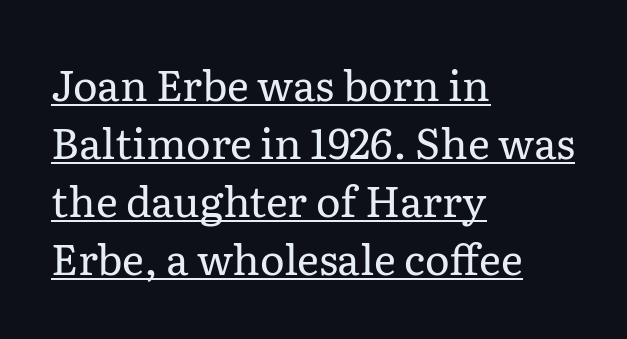
This is underlined copy, the kind a proofreader might mark for attention. In terms of posture, this sample is upright. Does extra space separate the letters? No, they use regular spacing. These lines are composed in type with serifs.
